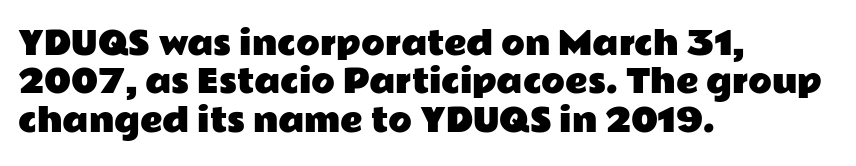
The image shows 31 px wide sans-serif type, upright; set left-aligned, line spacing 1.24x, normal letter spacing, not underlined; low stroke contrast and a medium x-height.
